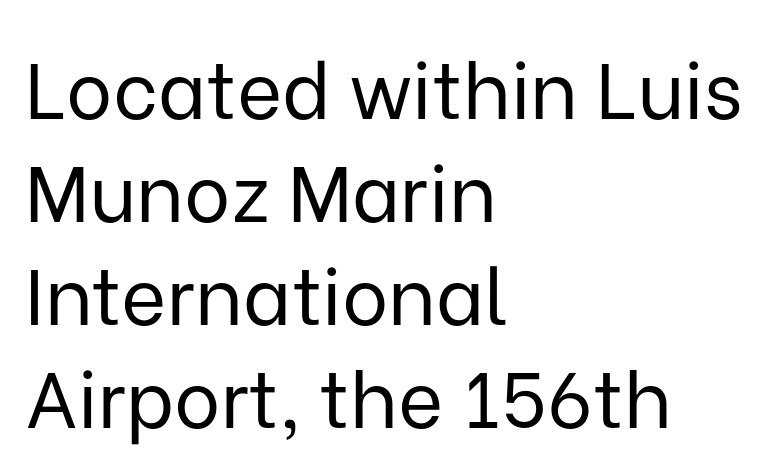
The image shows 78 px regular-weight sans-serif type, upright; set left-aligned, normal line spacing (1.32x), normal letter spacing, not underlined; low stroke contrast and a medium x-height.
